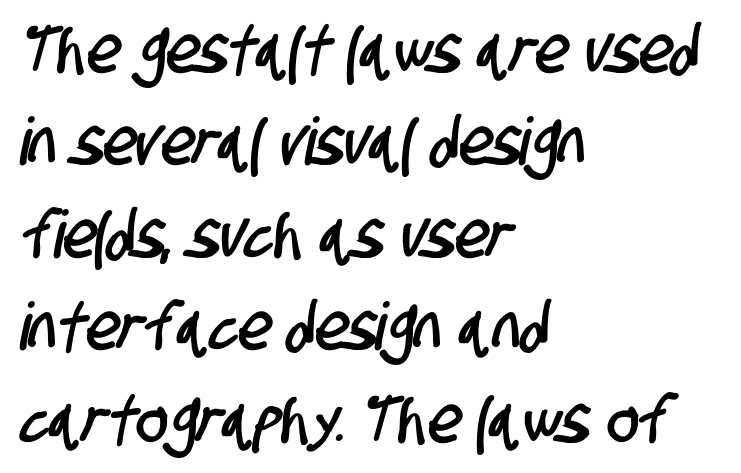
{"serif": "no", "width": "condensed", "stroke_contrast": "low", "x_height": "large", "monospaced": "no", "underline": "no", "align": "left", "line_spacing": "normal", "line_spacing_ratio": 1.4, "letter_spacing": "normal", "letter_spacing_em": 0.0, "glyph_px": 66}
